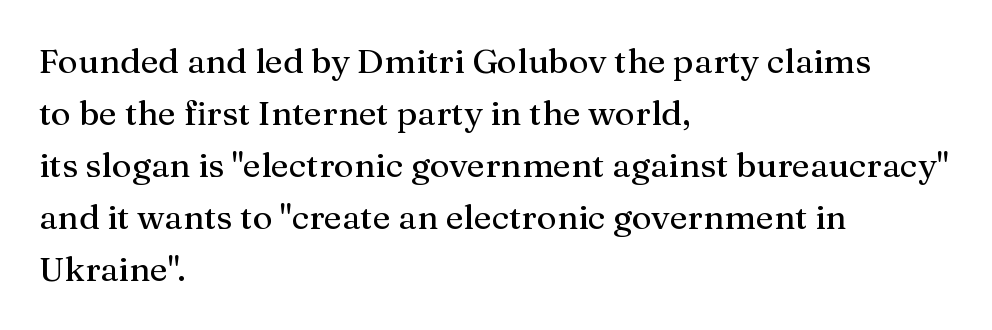
{"serif": "yes", "italic": "no", "width": "normal", "stroke_contrast": "medium", "x_height": "medium", "monospaced": "no", "underline": "no", "align": "left", "line_spacing": "normal", "line_spacing_ratio": 1.53, "letter_spacing": "normal", "letter_spacing_em": 0.0, "glyph_px": 34}
